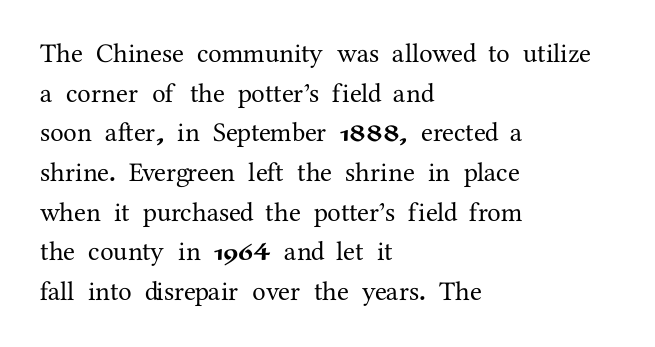
{"italic": "no", "underline": "no", "align": "left", "line_spacing": "normal", "line_spacing_ratio": 1.47, "letter_spacing": "normal", "letter_spacing_em": 0.0, "glyph_px": 27}
